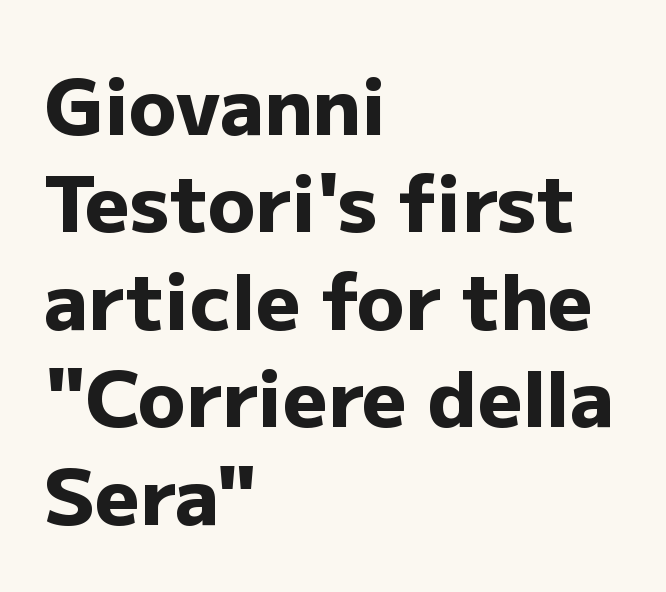
The letters stand straight up with perfectly vertical stems. What's the leading like? Ordinary, nothing unusual. I'd describe the lettering as bold — thick and assertive. Words appear dense and cohesive because spacing is normal. Any mark beneath the type? The region is blank. The text block is weighted toward the left margin, trailing off unevenly rightward.
